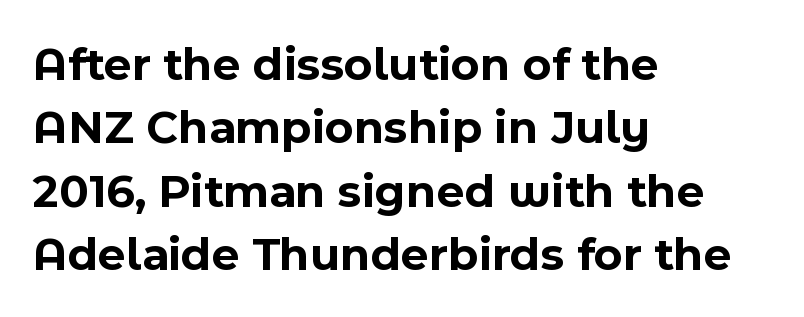
Baseline-to-baseline distance is the conventional proportion of letter height. The letters stand straight up with perfectly vertical stems. The letters carry no serifs — their stems end cleanly without finishing strokes. The specimen omits any rule beneath the text block's lines. Letter spacing: default.
